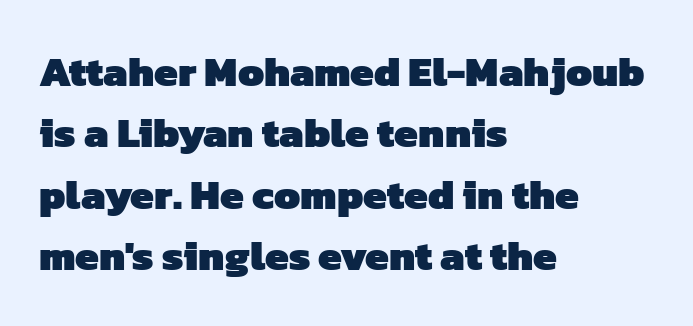
No word sits above an underline. The text was rendered using a sans face with plain stroke endings. Looks like regular typesetting: each glyph gets only the width it needs. The letterforms sit shoulder to shoulder at normal distance.
